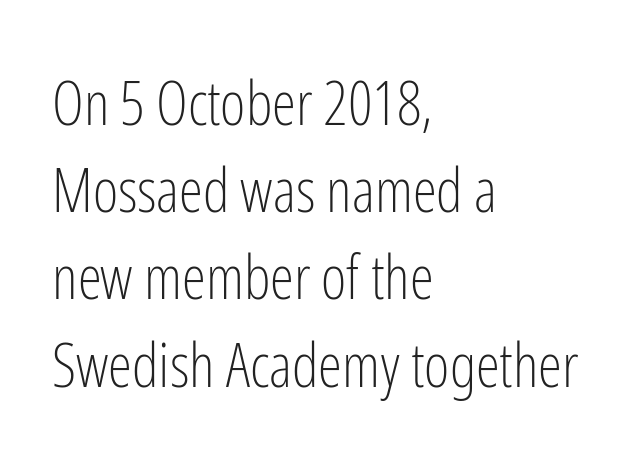
Q: Is the text bold? A: No.
Q: Is the text italic (slanted)? A: No, it is upright.
Q: Is the typeface a serif or a sans-serif typeface? A: Sans-serif.
Q: Is the text underlined? A: No.
Q: How is the paragraph aligned? A: Left-aligned.
Q: Is the spacing between letters normal or unusually wide? A: Normal.
Q: Is the spacing between lines tight, normal or loose? A: Normal.
Q: Width (condensed, normal, or wide)? A: Condensed.
Q: Stroke contrast? A: Low.
Q: x-height? A: Medium.
Q: Monospaced? A: No.
